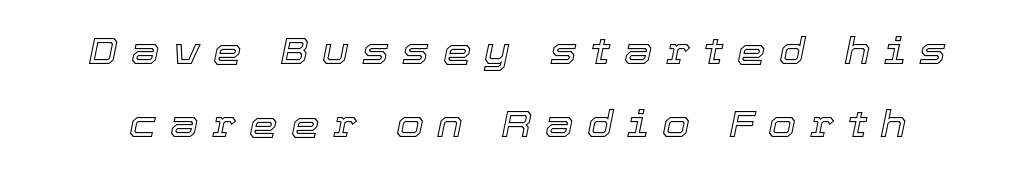
The image shows 36 px text type, italic (leaning right); set loose line spacing (2.02x), unusually wide letter spacing (+0.37 em), not underlined; a medium x-height.
